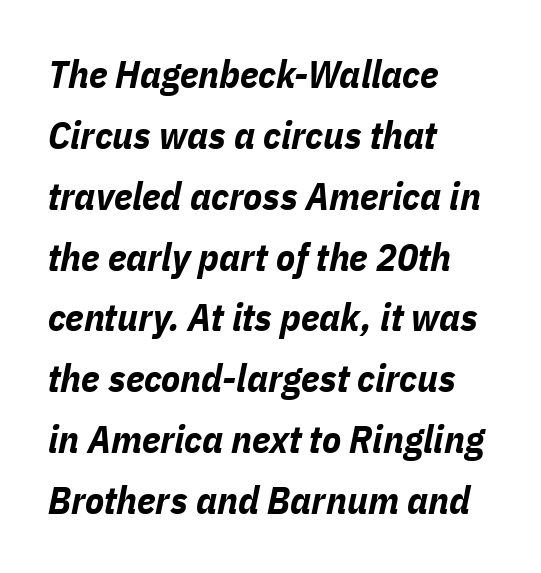
Q: Is the text bold? A: Yes.
Q: Is the text italic (slanted)? A: Yes, it leans right by about 11 degrees.
Q: Is the text underlined? A: No.
Q: How is the paragraph aligned? A: Left-aligned.
Q: Is the spacing between letters normal or unusually wide? A: Normal.
Q: Is the spacing between lines tight, normal or loose? A: Normal.
Q: Width (condensed, normal, or wide)? A: Condensed.
Q: Stroke contrast? A: Low.
Q: x-height? A: Medium.
Q: Monospaced? A: No.
